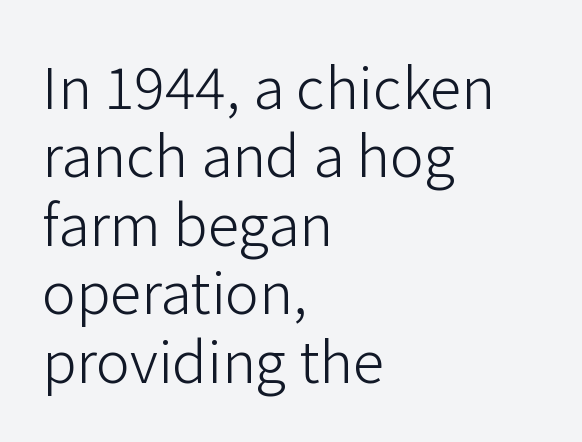
{"serif": "no", "italic": "no", "bold": "no", "weight": "light", "width": "normal", "stroke_contrast": "low", "x_height": "medium", "monospaced": "no", "underline": "no", "align": "left", "line_spacing_ratio": 1.2, "letter_spacing": "normal", "letter_spacing_em": 0.0, "glyph_px": 57}
